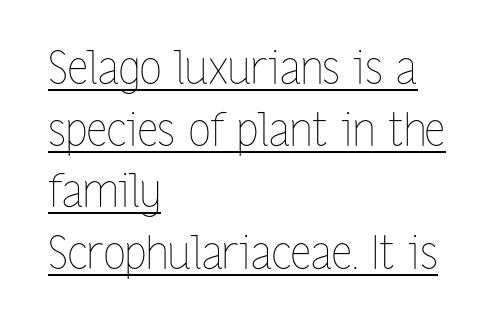
The image shows 45 px thin, condensed type, upright; set left-aligned, normal line spacing (1.37x), normal letter spacing, underlined; low stroke contrast and a medium x-height.
